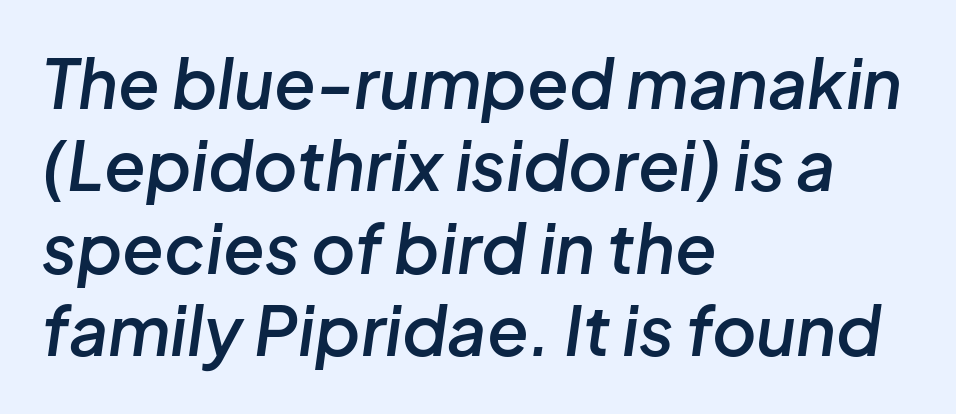
This is the in-between weight designers call semibold or demi. This is oblique type, the kind used for emphasis or titles. In terms of letterspacing, this is plain default setting. You could not count columns in this text — the font is proportionally spaced.
